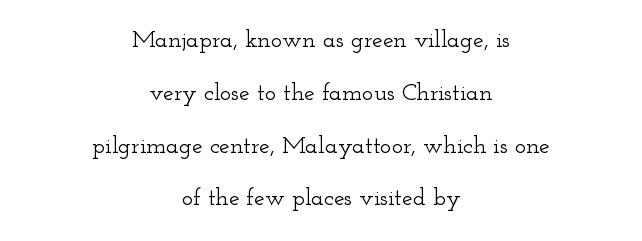
Here the glyphs are tracked normally, forming tight word shapes. These lines stack symmetrically, like a column narrowing and widening about its center. Airy leading. In terms of posture, this sample is upright. Nobody drew a line under any word here.
